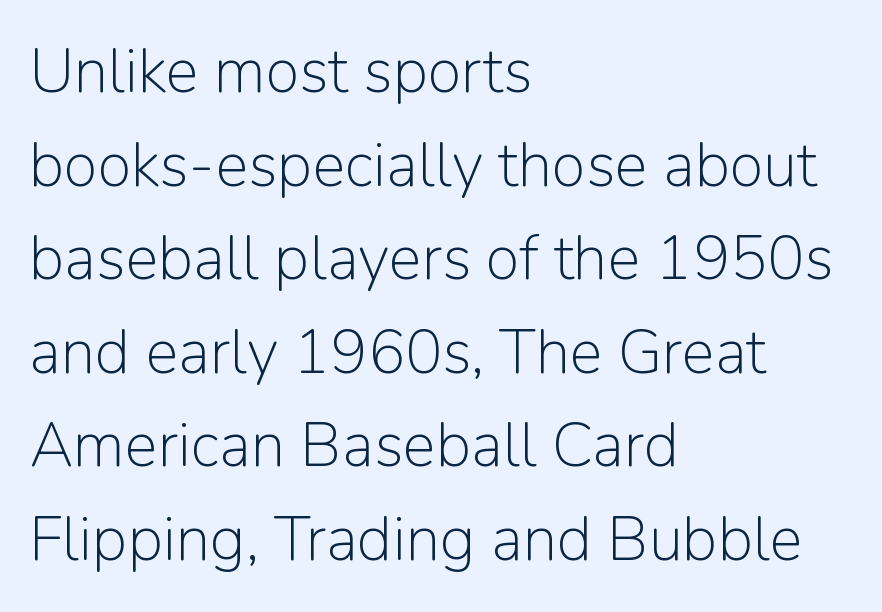
Line beginnings align vertically; line endings do not. Think of a printed novel: that variable character pitch is what you see here. Underline: absent. A typesetter would mark this as roman, not italic. This sample uses a sans-serif face.
